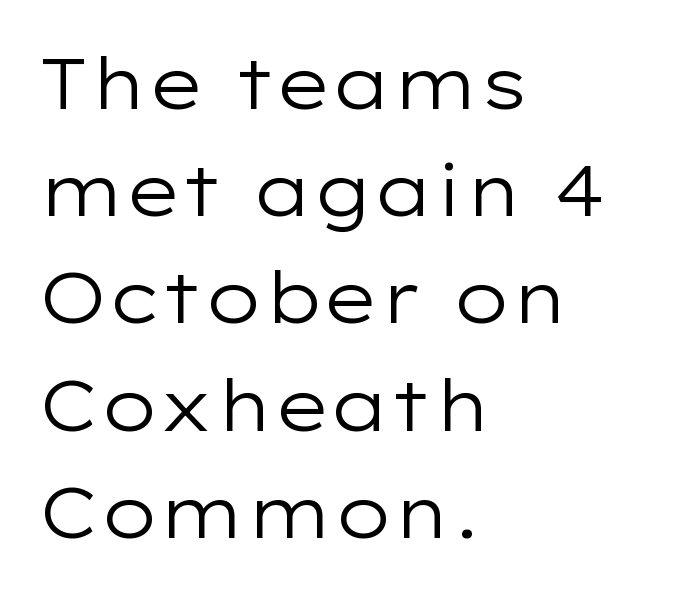
The image shows 71 px regular-weight, wide sans-serif type, upright; set left-aligned, normal line spacing (1.51x), normal letter spacing, not underlined; low stroke contrast and a medium x-height.
